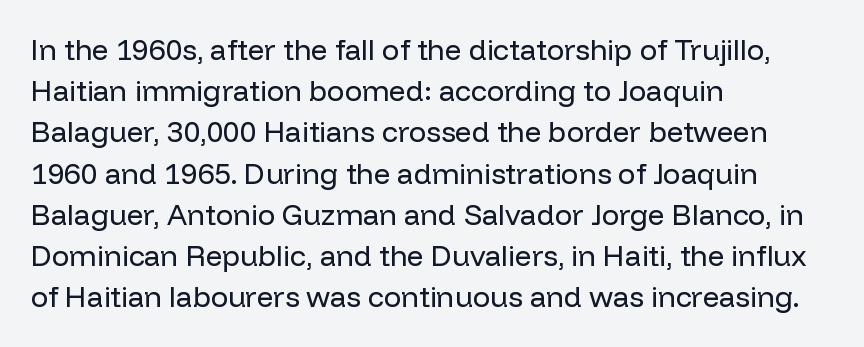
{"serif": "no", "italic": "no", "bold": "no", "weight": "regular", "width": "normal", "stroke_contrast": "low", "x_height": "medium", "monospaced": "no", "underline": "no", "align": "left", "line_spacing": "normal", "line_spacing_ratio": 1.42, "letter_spacing": "normal", "letter_spacing_em": 0.0, "glyph_px": 29}
